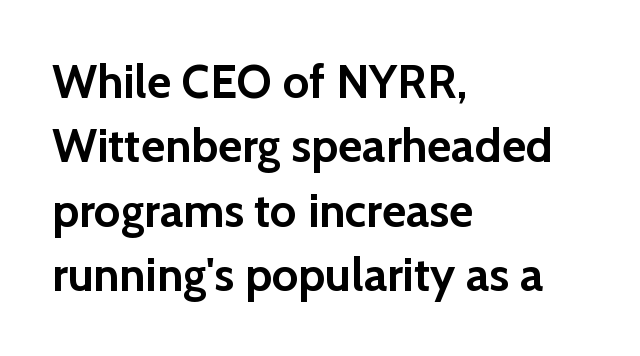
Summary of weight: heavy, a full bold. Unmarked baselines from the first word to the last. Looks like regular typesetting: each glyph gets only the width it needs. Alignment: flush left.
